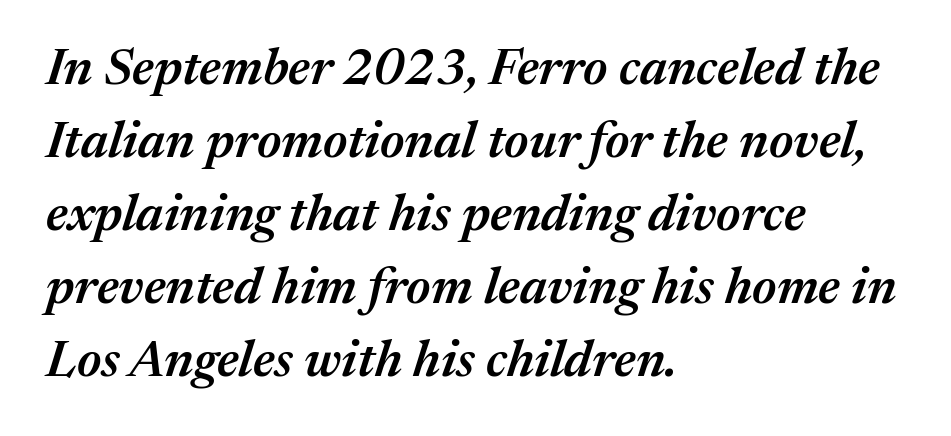
Q: Is the text bold? A: Semi-bold.
Q: Is the text italic (slanted)? A: Yes, it leans right by about 17 degrees.
Q: Is the text underlined? A: No.
Q: How is the paragraph aligned? A: Left-aligned.
Q: Is the spacing between letters normal or unusually wide? A: Normal.
Q: Is the spacing between lines tight, normal or loose? A: Normal.
Q: Width (condensed, normal, or wide)? A: Normal.
Q: Stroke contrast? A: Medium.
Q: x-height? A: Medium.
Q: Monospaced? A: No.
